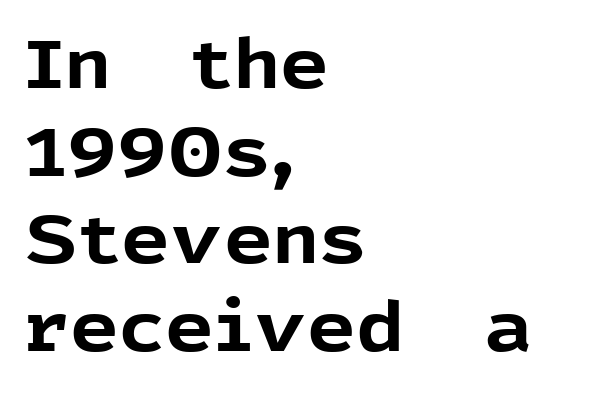
{"serif": "no", "italic": "no", "bold": "yes", "weight": "bold", "width": "normal", "x_height": "medium", "monospaced": "no", "underline": "no", "align": "left", "line_spacing": "normal", "line_spacing_ratio": 1.29, "letter_spacing": "normal", "letter_spacing_em": 0.0, "glyph_px": 68}
